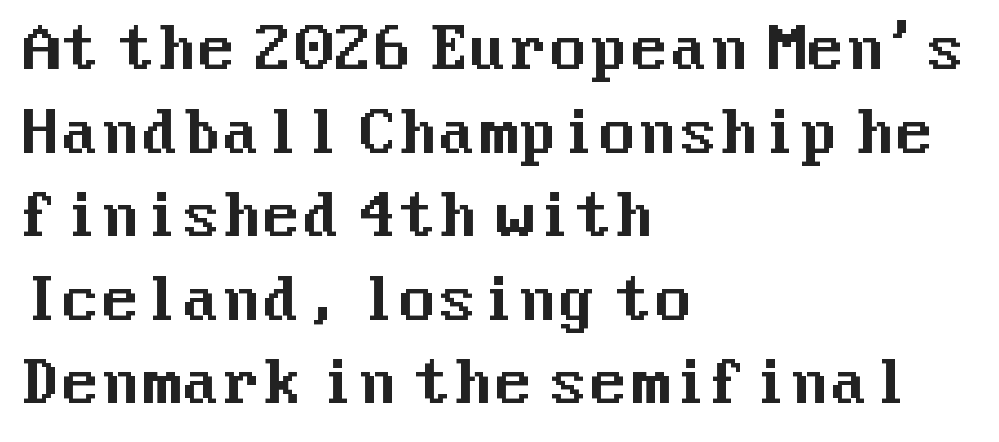
The image shows 58 px sans-serif type, upright; set left-aligned, normal line spacing (1.44x), normal letter spacing, not underlined; medium stroke contrast and a medium x-height.
